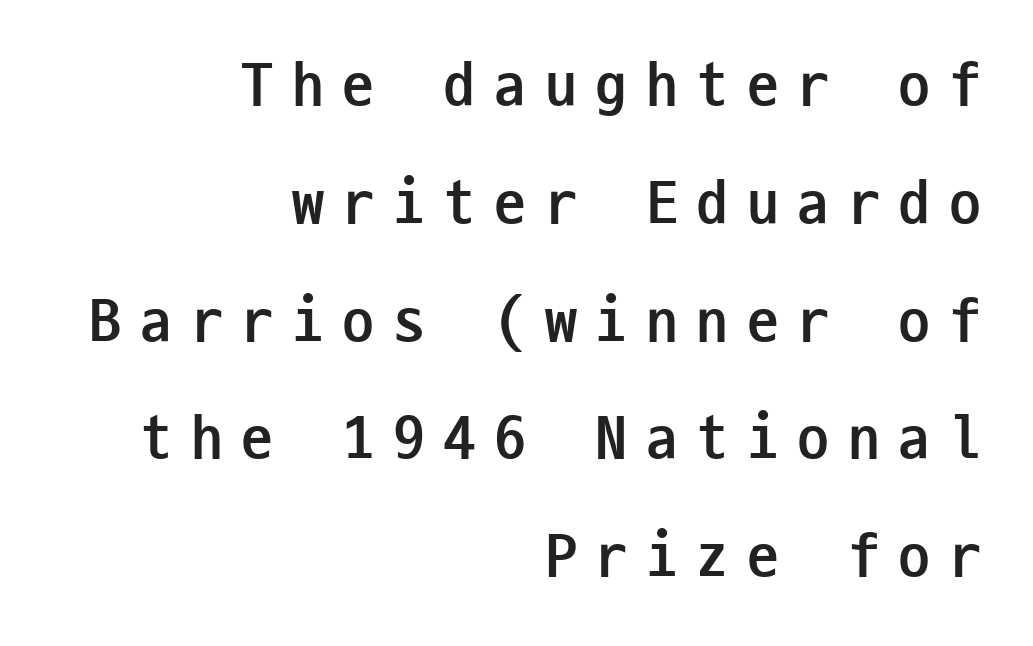
{"serif": "no", "italic": "no", "bold": "yes", "weight": "semibold", "width": "condensed", "stroke_contrast": "low", "x_height": "medium", "monospaced": "yes", "underline": "no", "align": "right", "line_spacing_ratio": 1.84, "letter_spacing": "wide", "letter_spacing_em": 0.29, "glyph_px": 64}
